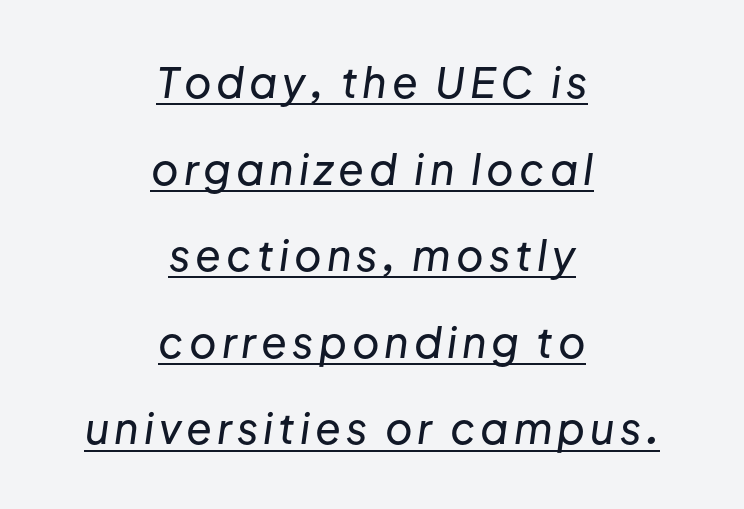
Q: Is the text italic (slanted)? A: Yes, it leans right by about 8 degrees.
Q: Is the text underlined? A: Yes.
Q: How is the paragraph aligned? A: Centered.
Q: Is the spacing between lines tight, normal or loose? A: Loose.
Q: Width (condensed, normal, or wide)? A: Normal.
Q: Stroke contrast? A: Low.
Q: x-height? A: Medium.
Q: Monospaced? A: No.
